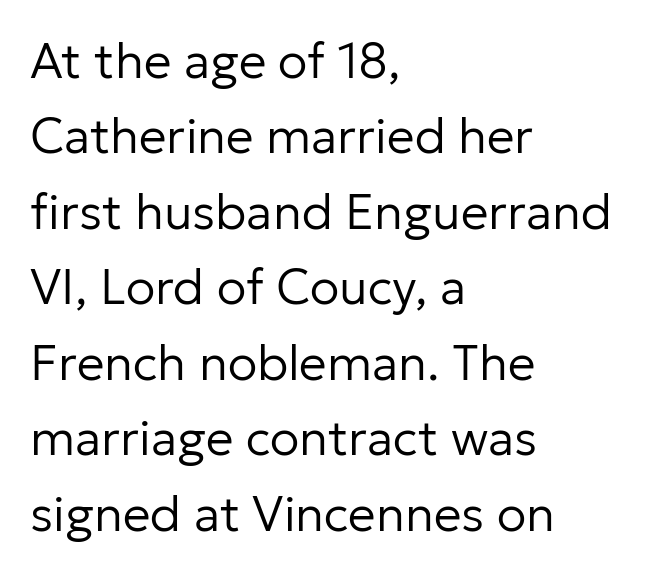
Weight class: somewhere from thin through regular. Each word holds together tightly as a unit, with standard inter-letter gaps. Note the varied advance widths — an 'i' is clearly narrower than an 'm'. Nobody drew a line under any word here. The space between consecutive lines is moderate. Left-aligned paragraph, ragged on the right.
